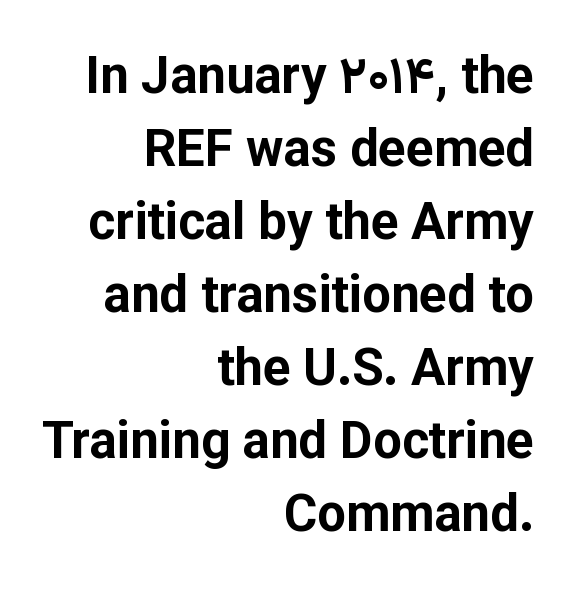
{"serif": "no", "italic": "no", "bold": "yes", "weight": "bold", "width": "normal", "stroke_contrast": "low", "x_height": "medium", "monospaced": "no", "underline": "no", "align": "right", "line_spacing": "normal", "line_spacing_ratio": 1.43, "letter_spacing": "normal", "letter_spacing_em": 0.0, "glyph_px": 51}
